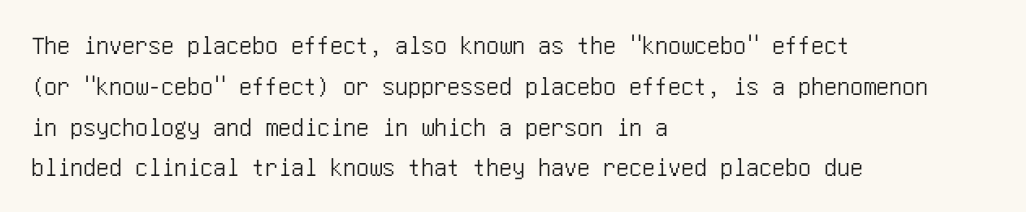
Q: Is the text italic (slanted)? A: No, it is upright.
Q: Is the text underlined? A: No.
Q: How is the paragraph aligned? A: Left-aligned.
Q: Is the spacing between letters normal or unusually wide? A: Normal.
Q: Is the spacing between lines tight, normal or loose? A: Normal.
